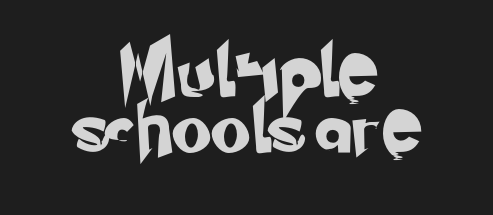
{"serif": "no", "width": "normal", "stroke_contrast": "low", "x_height": "small", "monospaced": "no", "underline": "no", "align": "center", "line_spacing": "tight", "line_spacing_ratio": 1.12, "glyph_px": 50}
